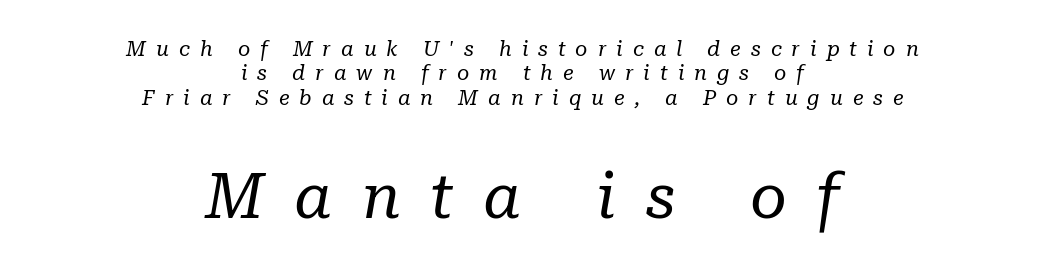
How are the letters spaced? Widely, with obvious added tracking. Do the characters align in a grid? No, the font is proportional. You can tell from the footed stems that serif type was used. Anything drawn beneath the words? Only blank space. No heavy texture on the line: the type isn't bold.
